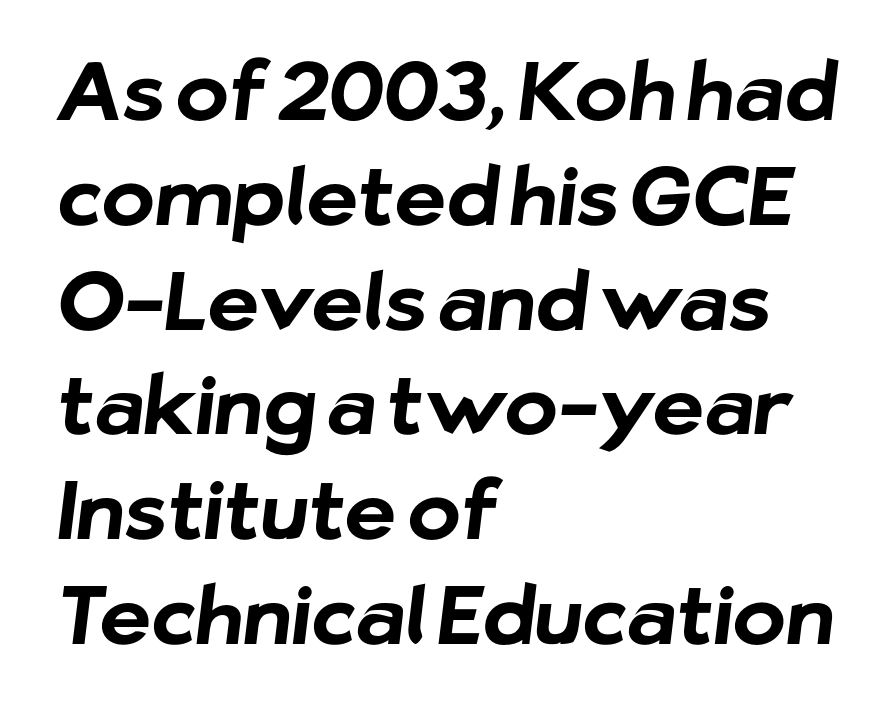
{"serif": "no", "bold": "yes", "weight": "bold", "width": "normal", "stroke_contrast": "low", "x_height": "medium", "monospaced": "no", "underline": "no", "align": "left", "line_spacing": "normal", "line_spacing_ratio": 1.31, "letter_spacing": "normal", "letter_spacing_em": 0.0, "glyph_px": 80}
